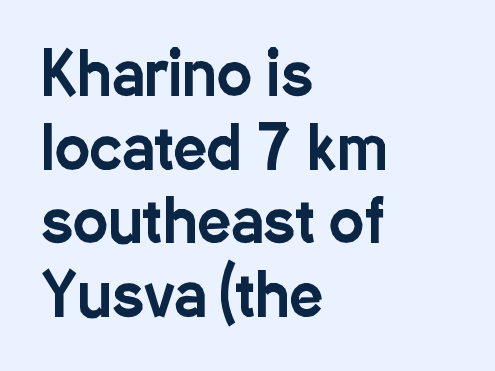
To sum up the face: it is a sans, with no serifs. Regular leading. This is the regular roman posture of the typeface. Nobody drew a line under any word here. You could not count columns in this text — the font is proportionally spaced. Teacher's note: observe the even left margin — that is flush-left alignment.
